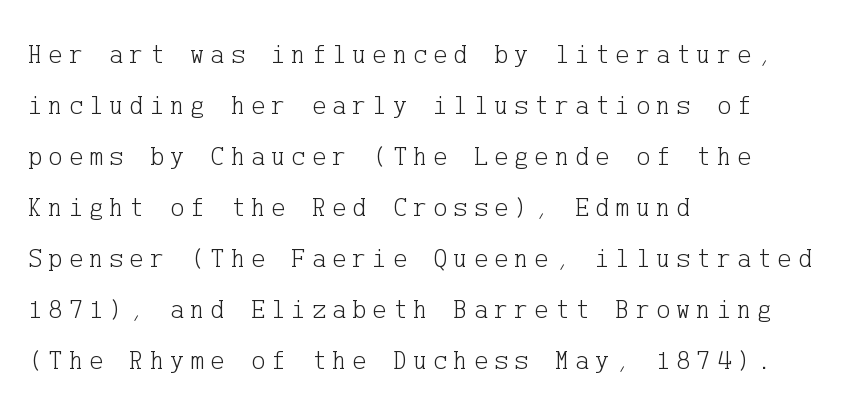
Q: Is the text bold? A: No.
Q: Is the text italic (slanted)? A: No, it is upright.
Q: Is the text underlined? A: No.
Q: How is the paragraph aligned? A: Left-aligned.
Q: Is the spacing between letters normal or unusually wide? A: Unusually wide.
